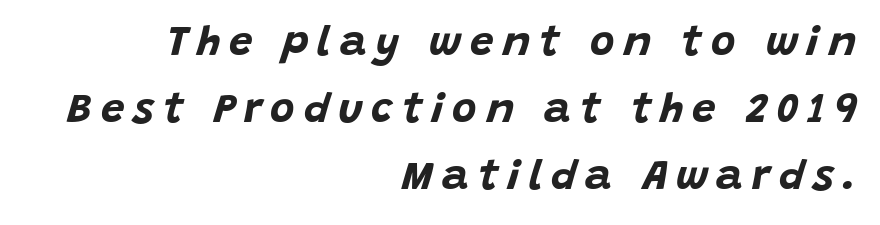
The gaps between neighbouring characters are conspicuously large. Regular leading. Letters rest on an invisible, unmarked baseline. Think of a printed novel: that variable character pitch is what you see here. Slant detected: the letters are inclined.
